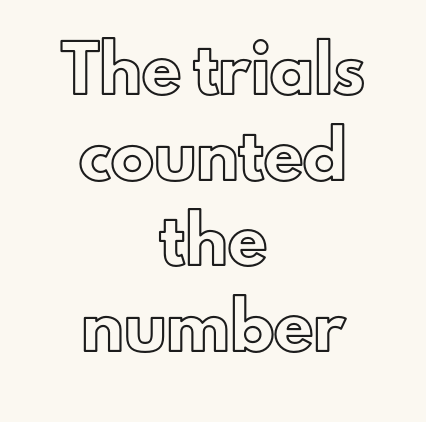
{"italic": "no", "width": "normal", "x_height": "small", "monospaced": "no", "underline": "no", "align": "center", "line_spacing": "loose", "line_spacing_ratio": 1.99, "letter_spacing": "normal", "letter_spacing_em": 0.0, "glyph_px": 43}
